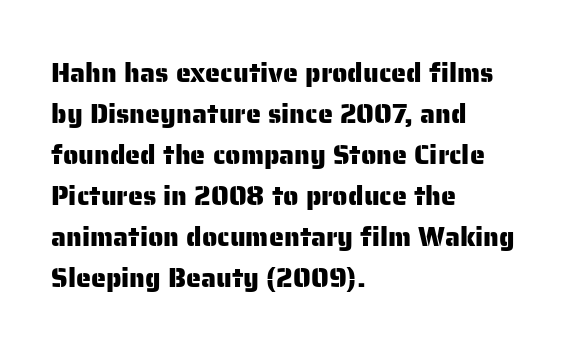
The image shows 27 px text type, upright; set left-aligned, normal line spacing (1.52x), normal letter spacing, not underlined.
